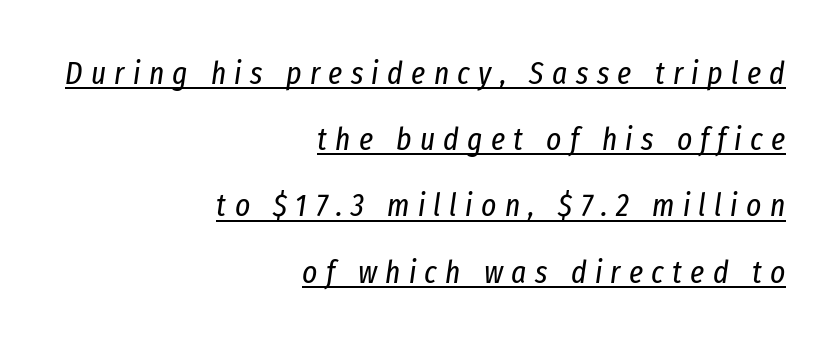
Q: Is the text bold? A: No.
Q: Is the text italic (slanted)? A: Yes, it leans right by about 8 degrees.
Q: Is the text underlined? A: Yes.
Q: How is the paragraph aligned? A: Right-aligned.
Q: Is the spacing between letters normal or unusually wide? A: Unusually wide.
Q: Is the spacing between lines tight, normal or loose? A: Loose.
Q: Width (condensed, normal, or wide)? A: Condensed.
Q: Stroke contrast? A: Low.
Q: x-height? A: Medium.
Q: Monospaced? A: No.
